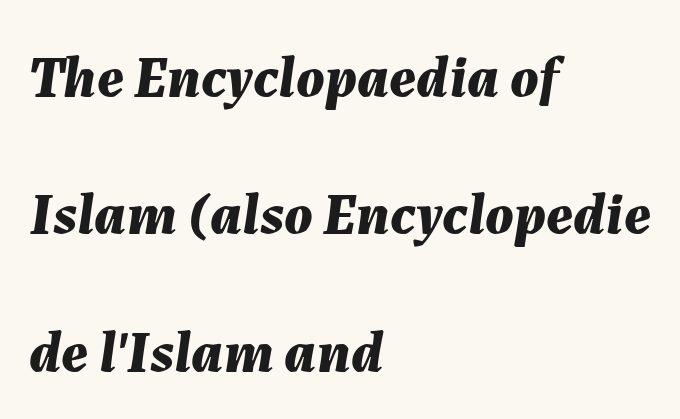
{"italic": "yes", "lean": "right", "slant_degrees": 7, "bold": "yes", "weight": "bold", "width": "normal", "stroke_contrast": "medium", "x_height": "medium", "monospaced": "no", "underline": "no", "align": "left", "line_spacing": "loose", "line_spacing_ratio": 2.33, "letter_spacing": "normal", "letter_spacing_em": 0.0, "glyph_px": 59}
